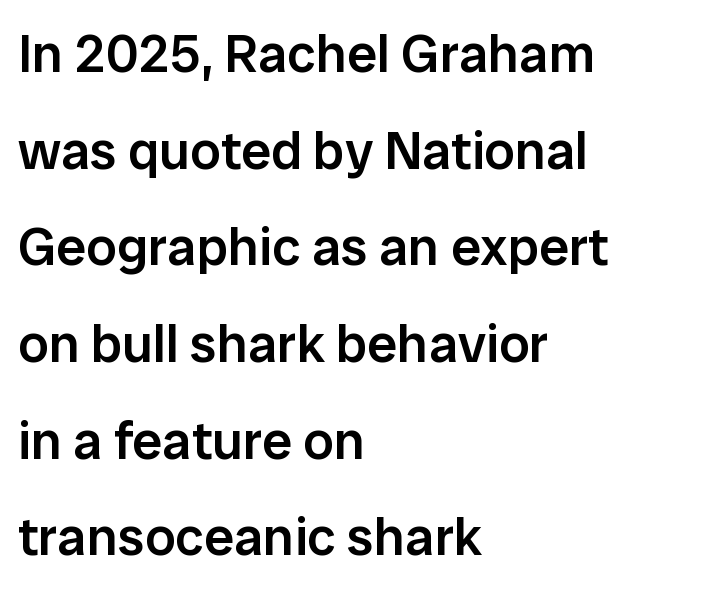
Q: Is the text bold? A: Semi-bold.
Q: Is the text italic (slanted)? A: No, it is upright.
Q: Is the typeface a serif or a sans-serif typeface? A: Sans-serif.
Q: Is the text underlined? A: No.
Q: How is the paragraph aligned? A: Left-aligned.
Q: Is the spacing between letters normal or unusually wide? A: Normal.
Q: Width (condensed, normal, or wide)? A: Normal.
Q: Stroke contrast? A: Low.
Q: x-height? A: Medium.
Q: Monospaced? A: No.
